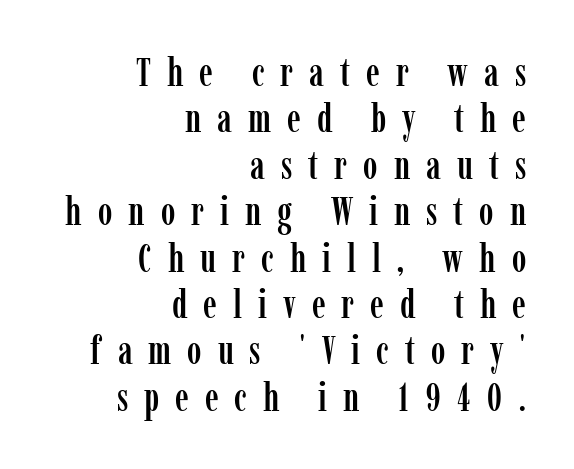
Q: Is the text italic (slanted)? A: No, it is upright.
Q: Is the typeface a serif or a sans-serif typeface? A: Serif.
Q: Is the text underlined? A: No.
Q: How is the paragraph aligned? A: Right-aligned.
Q: Is the spacing between letters normal or unusually wide? A: Unusually wide.
Q: Width (condensed, normal, or wide)? A: Condensed.
Q: Stroke contrast? A: Low.
Q: x-height? A: Medium.
Q: Monospaced? A: No.
